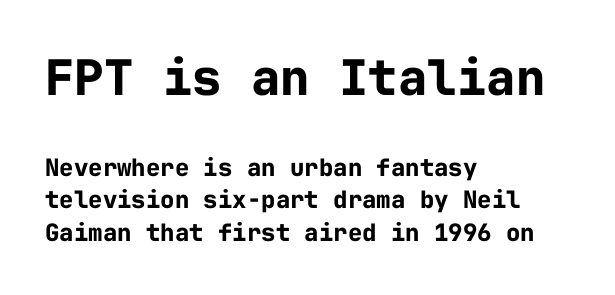
{"serif": "no", "italic": "no", "bold": "yes", "weight": "bold", "width": "normal", "stroke_contrast": "low", "x_height": "medium", "monospaced": "yes", "underline": "no", "align": "left", "line_spacing": "normal", "line_spacing_ratio": 1.36, "letter_spacing": "normal", "letter_spacing_em": 0.0, "larger_block": "first", "size_ratio": 2.04, "glyph_px": 49}
